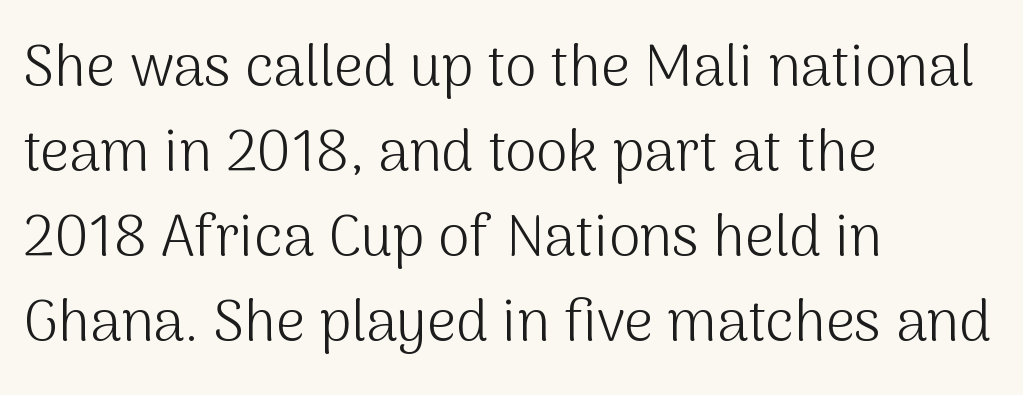
Q: Is the text bold? A: No.
Q: Is the text italic (slanted)? A: No, it is upright.
Q: Is the typeface a serif or a sans-serif typeface? A: Sans-serif.
Q: Is the text underlined? A: No.
Q: How is the paragraph aligned? A: Left-aligned.
Q: Is the spacing between letters normal or unusually wide? A: Normal.
Q: Is the spacing between lines tight, normal or loose? A: Normal.
Q: Width (condensed, normal, or wide)? A: Normal.
Q: Stroke contrast? A: Medium.
Q: x-height? A: Medium.
Q: Monospaced? A: No.
